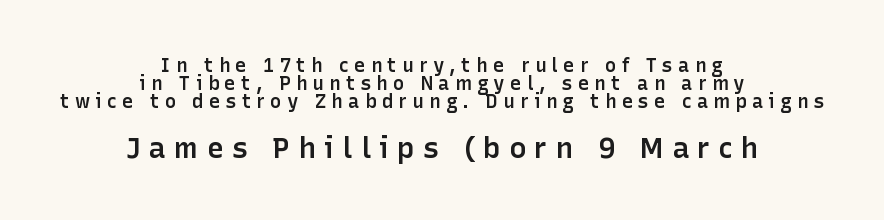
Each row of text sits above clean, open space. Which chunk is bigger? The second one — the bottom block dwarfs the top. Quick note: interline space is minimal. Students, note that the glyphs here are deliberately spaced far apart. The rag falls on both sides of this text block equally. The letters stand straight up with perfectly vertical stems.
